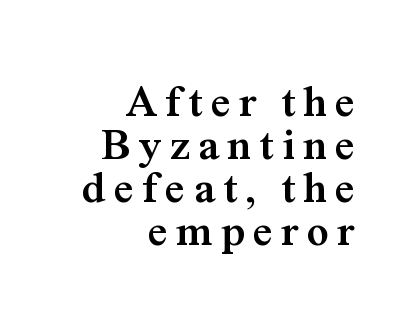
{"serif": "yes", "italic": "no", "bold": "yes", "weight": "semibold", "width": "normal", "stroke_contrast": "medium", "x_height": "medium", "monospaced": "no", "underline": "no", "align": "right", "line_spacing": "tight", "line_spacing_ratio": 0.98, "glyph_px": 44}
